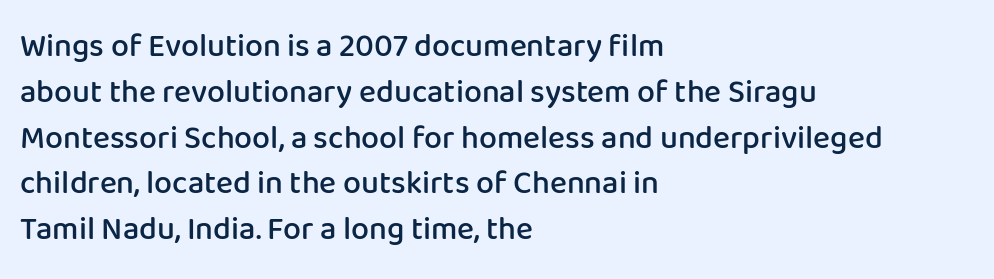
The image shows 32 px semibold sans-serif type, upright; set left-aligned, normal line spacing (1.43x), normal letter spacing, not underlined; low stroke contrast and a medium x-height.
